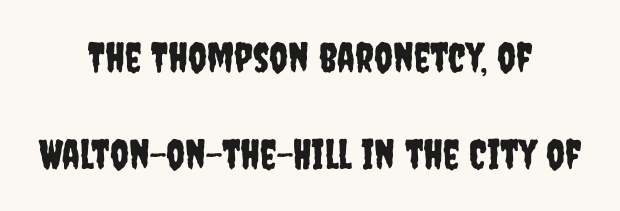
The image shows 41 px condensed sans-serif type, upright; set centered, loose line spacing (2.36x), normal letter spacing, not underlined; low stroke contrast and a large x-height.
